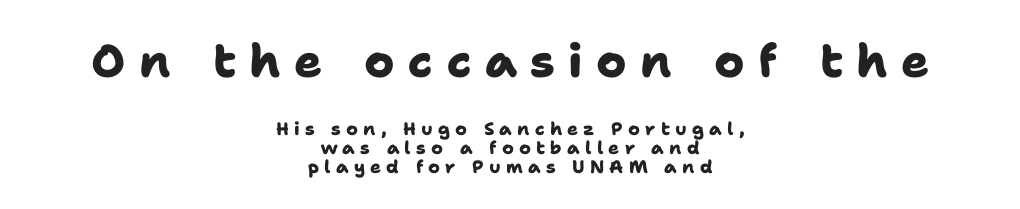
{"serif": "no", "bold": "yes", "weight": "heavy", "width": "normal", "stroke_contrast": "low", "x_height": "medium", "monospaced": "no", "underline": "no", "align": "center", "line_spacing": "tight", "line_spacing_ratio": 1.06, "letter_spacing": "wide", "letter_spacing_em": 0.29, "larger_block": "first", "size_ratio": 2.56, "glyph_px": 46}
